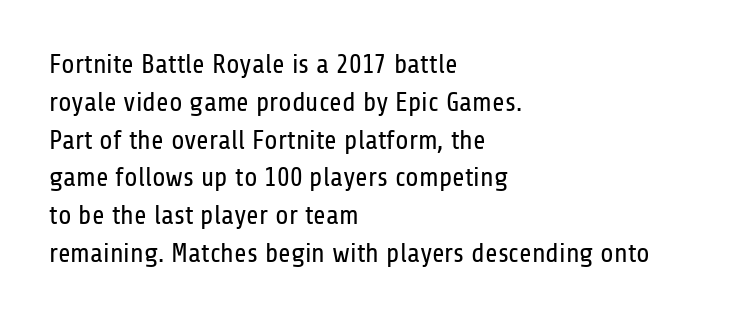
The image shows 27 px text type, upright; set left-aligned, normal line spacing (1.4x), normal letter spacing, not underlined.
